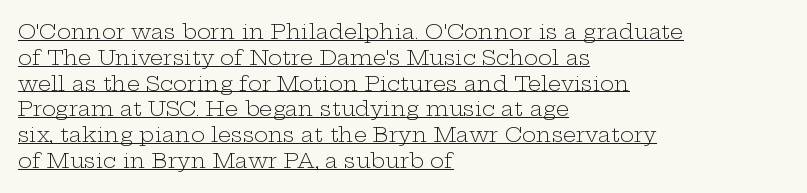
{"italic": "no", "bold": "no", "underline": "yes", "align": "left", "line_spacing_ratio": 1.23, "letter_spacing": "normal", "letter_spacing_em": 0.0, "glyph_px": 21}
